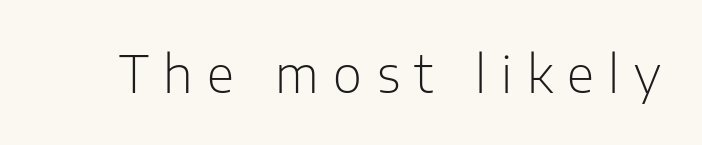
Q: Is the text bold? A: No.
Q: Is the text italic (slanted)? A: No, it is upright.
Q: Is the typeface a serif or a sans-serif typeface? A: Sans-serif.
Q: Is the text underlined? A: No.
Q: Is the spacing between letters normal or unusually wide? A: Unusually wide.
Q: Width (condensed, normal, or wide)? A: Normal.
Q: Stroke contrast? A: Low.
Q: x-height? A: Medium.
Q: Monospaced? A: No.
